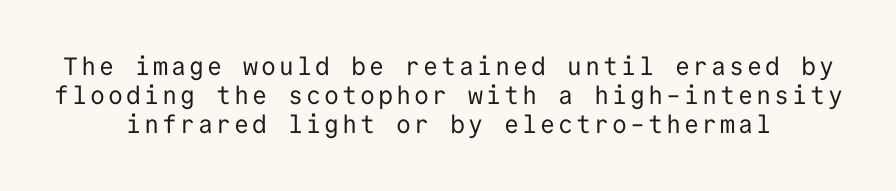
Q: Is the text bold? A: No.
Q: Is the text italic (slanted)? A: No, it is upright.
Q: Is the text underlined? A: No.
Q: How is the paragraph aligned? A: Centered.
